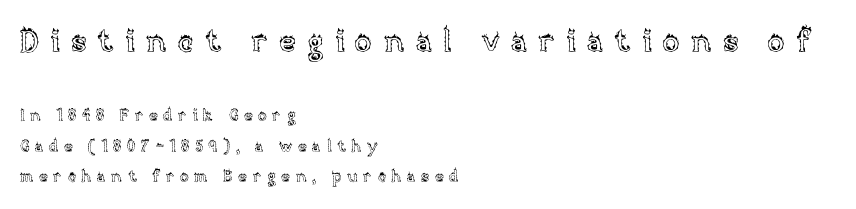
{"italic": "no", "width": "normal", "x_height": "large", "monospaced": "no", "underline": "no", "align": "left", "line_spacing": "loose", "line_spacing_ratio": 1.91, "letter_spacing": "wide", "letter_spacing_em": 0.36, "larger_block": "first", "size_ratio": 1.94, "glyph_px": 31}
